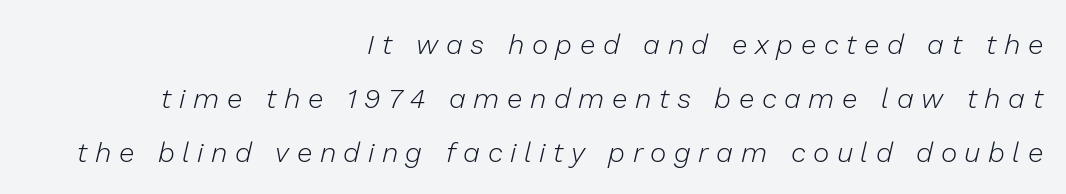
{"italic": "yes", "lean": "right", "slant_degrees": 13, "bold": "no", "weight": "light", "width": "normal", "stroke_contrast": "low", "x_height": "medium", "monospaced": "no", "underline": "no", "align": "right", "line_spacing": "loose", "line_spacing_ratio": 1.93, "letter_spacing": "wide", "letter_spacing_em": 0.27, "glyph_px": 28}
